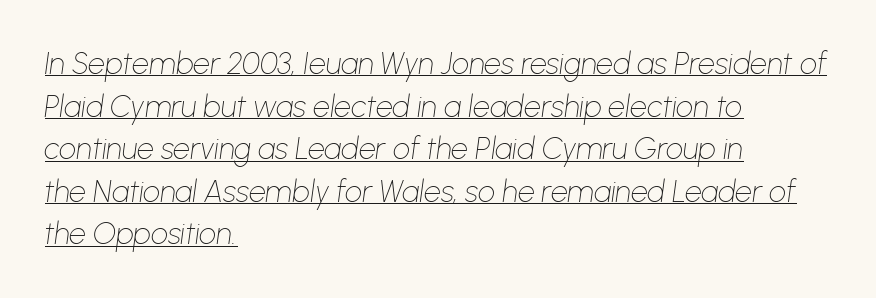
Note the varied advance widths — an 'i' is clearly narrower than an 'm'. Tracking value appears to be zero — textbook default spacing. In terms of leading, this rendering sits right in the middle. The cut favours lightness, reaching ordinary text weight at its darkest. The typesetter has applied underlining to the passage shown. Every character sits at an angle, as italics do.
